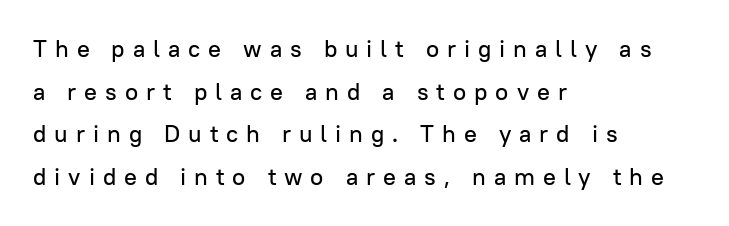
{"italic": "no", "underline": "no", "align": "left", "line_spacing_ratio": 1.78, "letter_spacing": "wide", "letter_spacing_em": 0.33, "glyph_px": 24}
